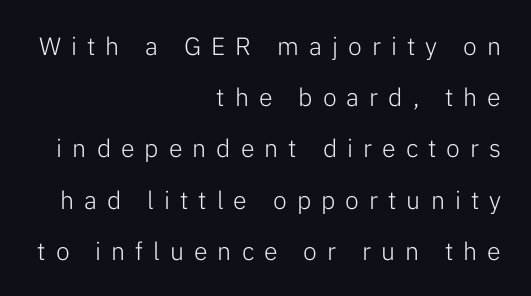
{"italic": "no", "bold": "no", "underline": "no", "align": "right", "line_spacing": "loose", "line_spacing_ratio": 2.05, "letter_spacing": "wide", "letter_spacing_em": 0.4, "glyph_px": 25}
